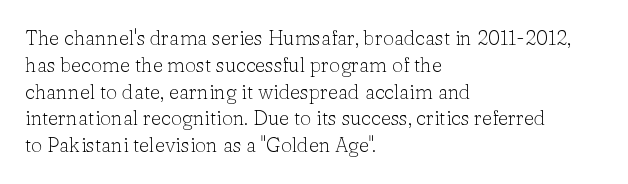
Q: Is the text bold? A: No.
Q: Is the text italic (slanted)? A: No, it is upright.
Q: Is the text underlined? A: No.
Q: How is the paragraph aligned? A: Left-aligned.
Q: Is the spacing between letters normal or unusually wide? A: Normal.
Q: Is the spacing between lines tight, normal or loose? A: Normal.
